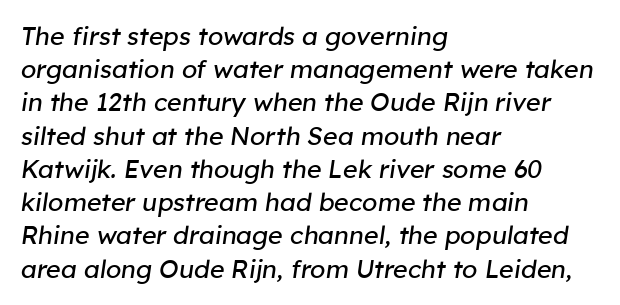
{"italic": "yes", "lean": "right", "slant_degrees": 8, "bold": "no", "underline": "no", "align": "left", "line_spacing": "normal", "line_spacing_ratio": 1.33, "letter_spacing": "normal", "letter_spacing_em": 0.0, "glyph_px": 25}
